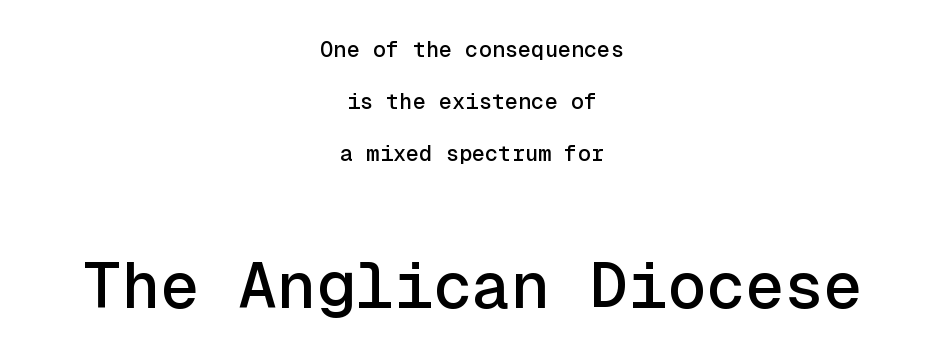
Monospaced: the letters line up in strict vertical columns. Default kerning and tracking; the words read as compact shapes. The typeface chosen for these lines omits serifs. Only glyphs here, with clear space below each row.
